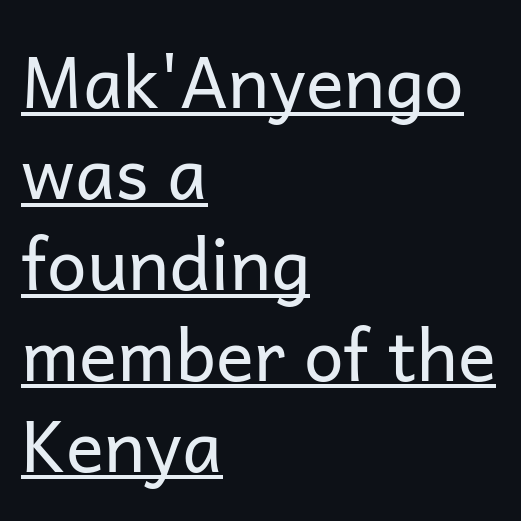
Q: Is the text bold? A: No.
Q: Is the text italic (slanted)? A: No, it is upright.
Q: Is the typeface a serif or a sans-serif typeface? A: Sans-serif.
Q: Is the text underlined? A: Yes.
Q: How is the paragraph aligned? A: Left-aligned.
Q: Is the spacing between letters normal or unusually wide? A: Normal.
Q: Is the spacing between lines tight, normal or loose? A: Normal.
Q: Width (condensed, normal, or wide)? A: Normal.
Q: Stroke contrast? A: Low.
Q: x-height? A: Medium.
Q: Monospaced? A: No.
